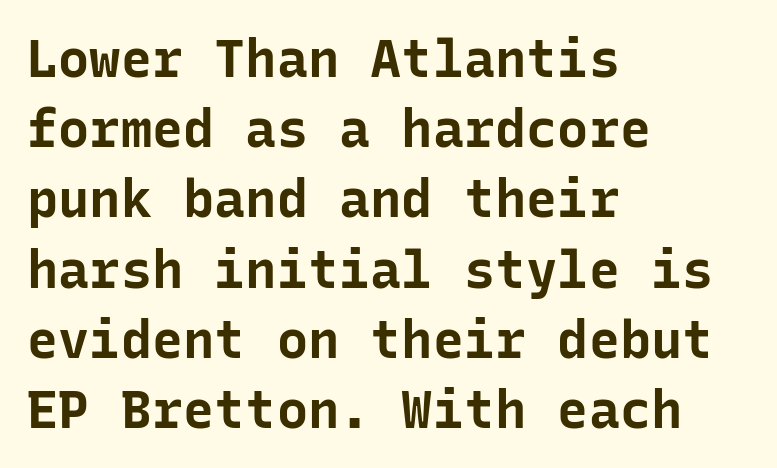
{"serif": "no", "italic": "no", "bold": "yes", "weight": "bold", "width": "normal", "stroke_contrast": "low", "x_height": "medium", "monospaced": "yes", "underline": "no", "align": "left", "line_spacing": "normal", "line_spacing_ratio": 1.35, "letter_spacing": "normal", "letter_spacing_em": 0.0, "glyph_px": 52}
